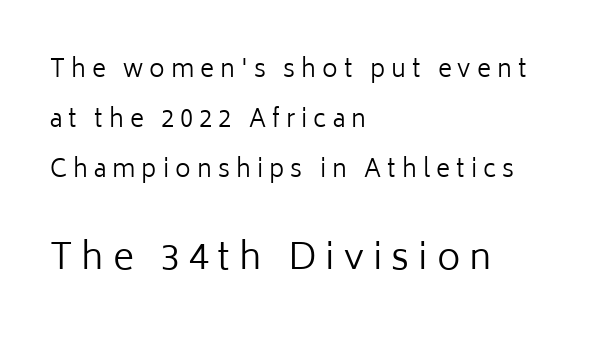
Q: Is the text bold? A: No.
Q: Is the text italic (slanted)? A: No, it is upright.
Q: Is the typeface a serif or a sans-serif typeface? A: Sans-serif.
Q: Is the text underlined? A: No.
Q: How is the paragraph aligned? A: Left-aligned.
Q: Is the spacing between letters normal or unusually wide? A: Unusually wide.
Q: Is the spacing between lines tight, normal or loose? A: Loose.
Q: Which block of text is set in a larger size, the first (top) or the second (bottom)? A: The second (bottom) one.
Q: Width (condensed, normal, or wide)? A: Normal.
Q: Stroke contrast? A: Low.
Q: x-height? A: Medium.
Q: Monospaced? A: No.
